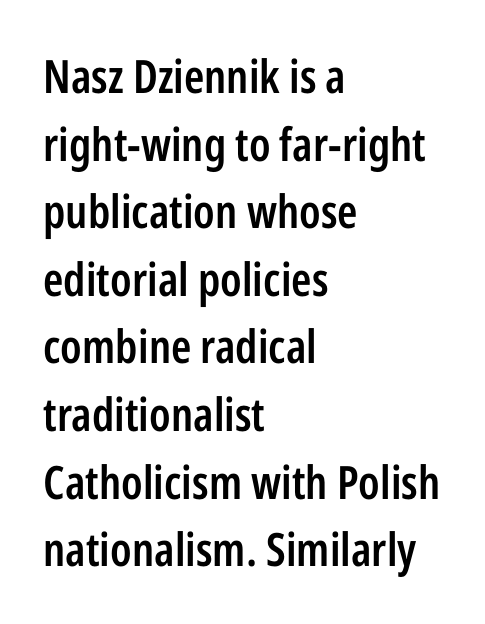
Posture: straight, roman, zero tilt. On the weight axis this lands at semibold, roughly 600. Observe the absence of serifs on each vertical stroke in this sample. Successive baselines arrive at the customary interval. A clean baseline with only descenders dipping below it. Look at the tracking — it's just the regular setting, nothing added.
